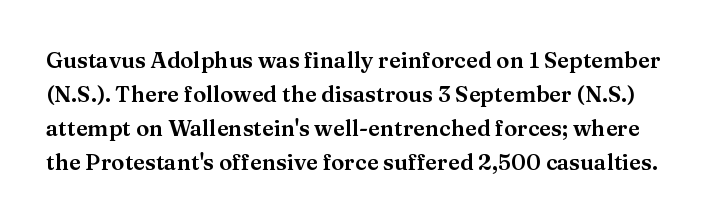
{"italic": "no", "underline": "no", "line_spacing": "normal", "line_spacing_ratio": 1.54, "letter_spacing": "normal", "letter_spacing_em": 0.0, "glyph_px": 22}
